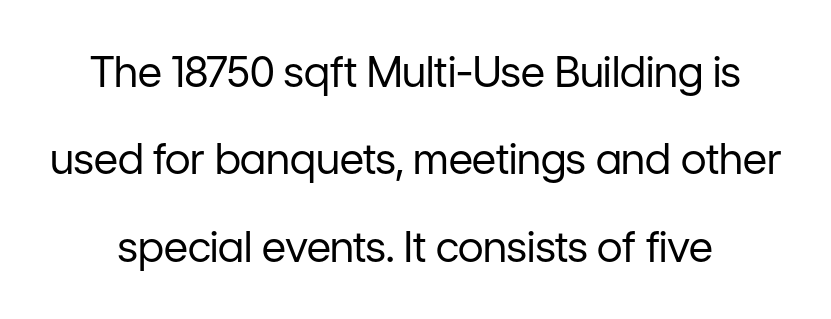
The image shows 42 px regular-weight sans-serif type, upright; set loose line spacing (2.08x), normal letter spacing, not underlined; low stroke contrast and a medium x-height.
